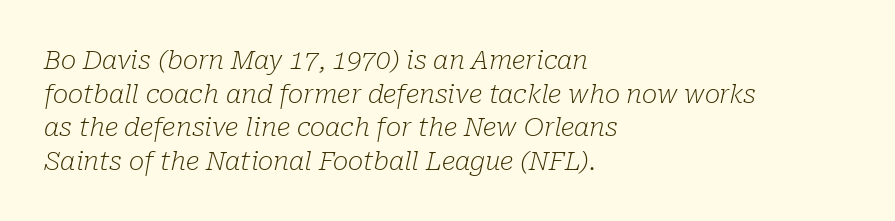
{"italic": "yes", "lean": "right", "slant_degrees": 10, "bold": "no", "underline": "no", "align": "left", "line_spacing": "normal", "line_spacing_ratio": 1.29, "letter_spacing": "normal", "letter_spacing_em": 0.0, "glyph_px": 26}
